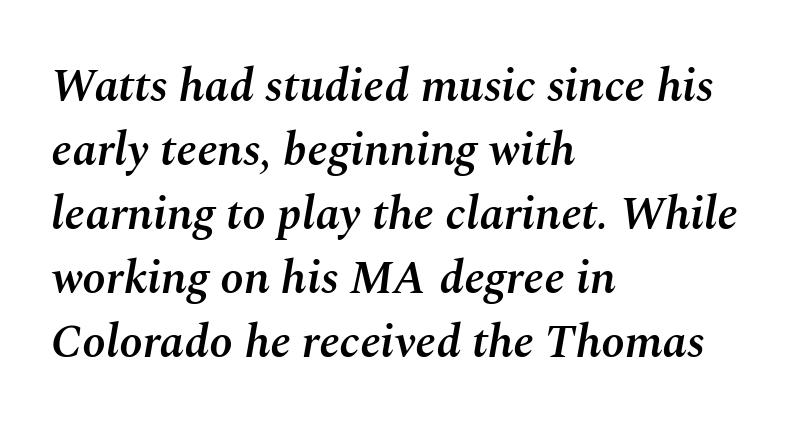
Q: Is the text bold? A: Semi-bold.
Q: Is the text italic (slanted)? A: Yes, it leans right by about 10 degrees.
Q: Is the text underlined? A: No.
Q: How is the paragraph aligned? A: Left-aligned.
Q: Is the spacing between letters normal or unusually wide? A: Normal.
Q: Is the spacing between lines tight, normal or loose? A: Normal.
Q: Width (condensed, normal, or wide)? A: Normal.
Q: Stroke contrast? A: Medium.
Q: x-height? A: Medium.
Q: Monospaced? A: No.
